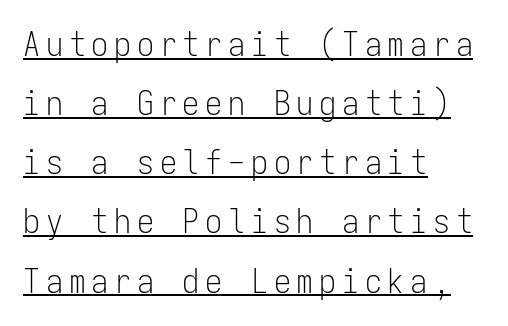
Q: Is the text bold? A: No.
Q: Is the text italic (slanted)? A: No, it is upright.
Q: Is the typeface a serif or a sans-serif typeface? A: Sans-serif.
Q: Is the text underlined? A: Yes.
Q: How is the paragraph aligned? A: Left-aligned.
Q: Width (condensed, normal, or wide)? A: Condensed.
Q: Stroke contrast? A: Low.
Q: x-height? A: Medium.
Q: Monospaced? A: Yes.
